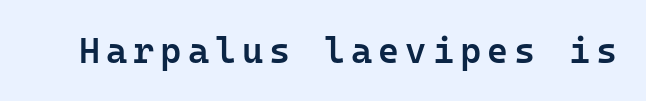
Think of a typewriter: that constant character pitch is what you see here. The glyphs have the mass of a demibold cut, below bold. Check under the words: just untouched page. Posture: straight, roman, zero tilt.
